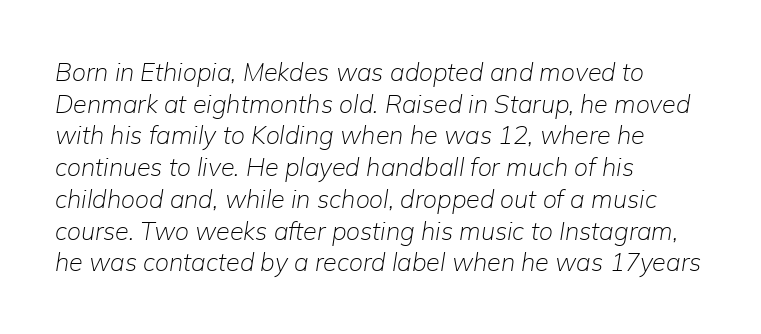
The image shows 25 px text type, italic (leaning right); set left-aligned, normal line spacing (1.27x), normal letter spacing, not underlined.
